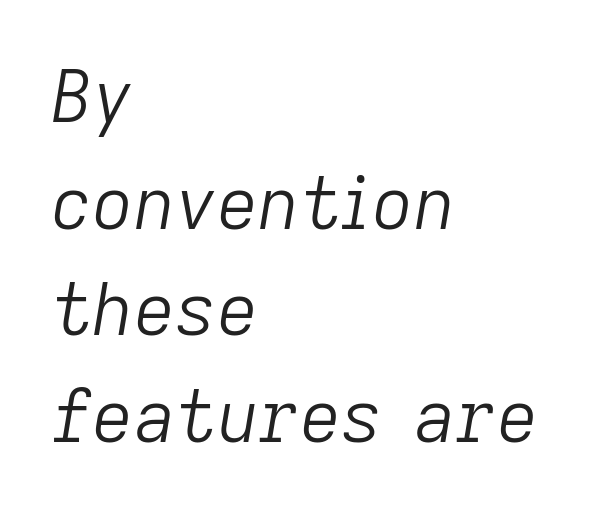
The image shows 72 px light type, italic (leaning right); set left-aligned, normal line spacing (1.48x), normal letter spacing, not underlined; low stroke contrast and a medium x-height.
